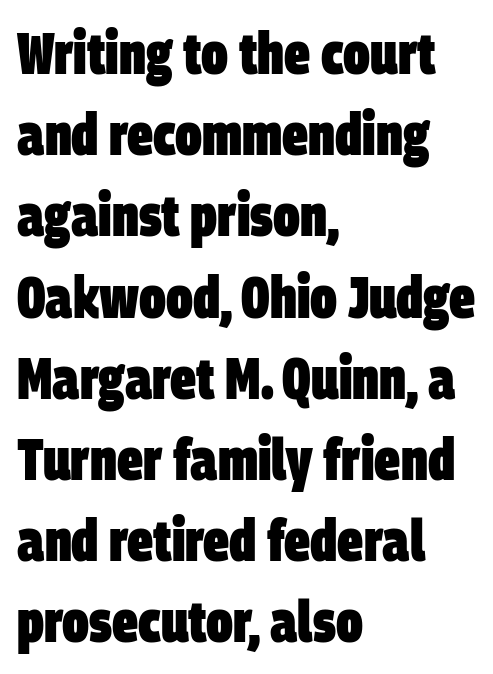
Descender tails drop into unmarked territory. Inter-character spacing is left at the font's built-in metrics. In terms of letterform style, serifs are entirely absent. Its strokes are broad and dark, the hallmark of bold type. All the whitespace from short lines collects on the right.
